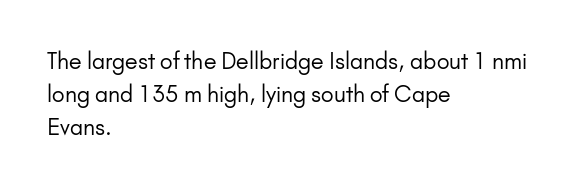
Q: Is the text bold? A: No.
Q: Is the text italic (slanted)? A: No, it is upright.
Q: Is the text underlined? A: No.
Q: How is the paragraph aligned? A: Left-aligned.
Q: Is the spacing between letters normal or unusually wide? A: Normal.
Q: Is the spacing between lines tight, normal or loose? A: Normal.
